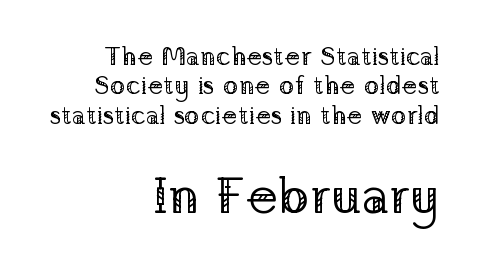
Q: Is the text bold? A: No.
Q: Is the text italic (slanted)? A: No, it is upright.
Q: Is the typeface a serif or a sans-serif typeface? A: Serif.
Q: Is the text underlined? A: No.
Q: How is the paragraph aligned? A: Right-aligned.
Q: Is the spacing between letters normal or unusually wide? A: Normal.
Q: Is the spacing between lines tight, normal or loose? A: Tight.
Q: Which block of text is set in a larger size, the first (top) or the second (bottom)? A: The second (bottom) one.
Q: Width (condensed, normal, or wide)? A: Normal.
Q: Stroke contrast? A: Low.
Q: x-height? A: Medium.
Q: Monospaced? A: No.
